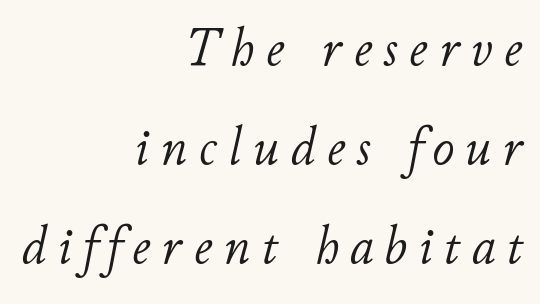
This sample has the flowing, uneven cadence of proportional lettering. The rendering anchors every line to the right-hand side. Tracking here is generous; glyphs stand well apart from one another. The rendering applies a slant to the glyphs.
